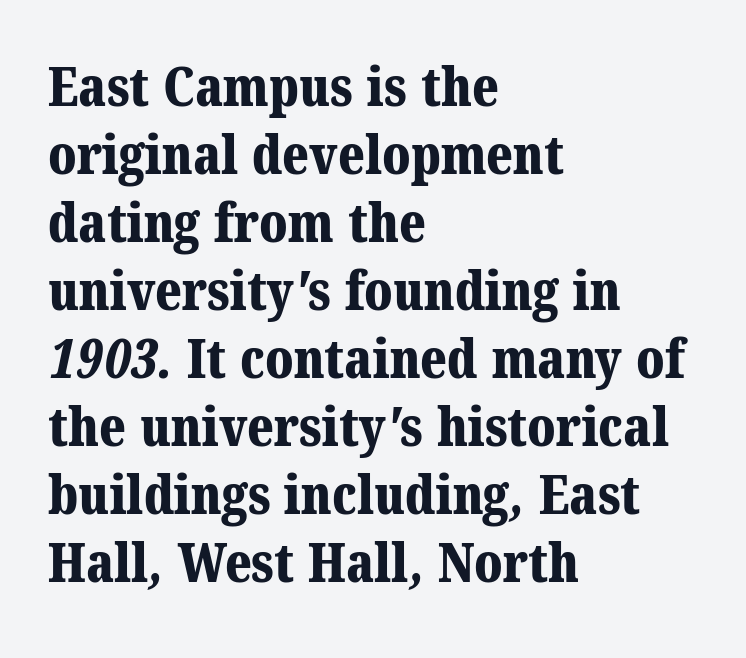
Q: Is the text bold? A: Yes.
Q: Is the typeface a serif or a sans-serif typeface? A: Serif.
Q: Is the text underlined? A: No.
Q: How is the paragraph aligned? A: Left-aligned.
Q: Is the spacing between letters normal or unusually wide? A: Normal.
Q: Is the spacing between lines tight, normal or loose? A: Normal.
Q: Width (condensed, normal, or wide)? A: Normal.
Q: Stroke contrast? A: Medium.
Q: x-height? A: Medium.
Q: Monospaced? A: No.
